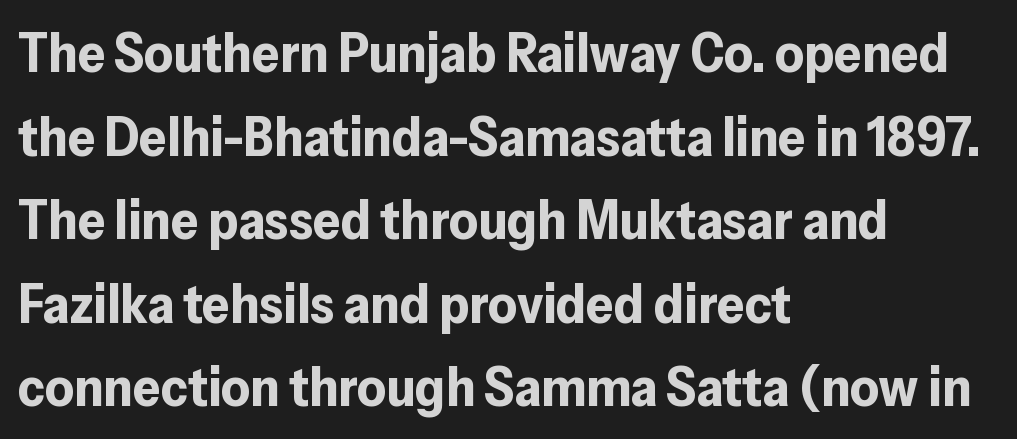
Q: Is the text bold? A: Yes.
Q: Is the text italic (slanted)? A: No, it is upright.
Q: Is the typeface a serif or a sans-serif typeface? A: Sans-serif.
Q: Is the text underlined? A: No.
Q: How is the paragraph aligned? A: Left-aligned.
Q: Is the spacing between letters normal or unusually wide? A: Normal.
Q: Is the spacing between lines tight, normal or loose? A: Normal.
Q: Width (condensed, normal, or wide)? A: Normal.
Q: Stroke contrast? A: Low.
Q: x-height? A: Medium.
Q: Monospaced? A: No.
